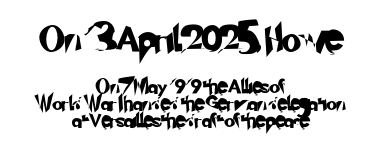
{"underline": "no", "align": "center", "line_spacing_ratio": 1.23, "letter_spacing": "normal", "letter_spacing_em": 0.0, "larger_block": "first", "size_ratio": 1.79, "glyph_px": 25}
